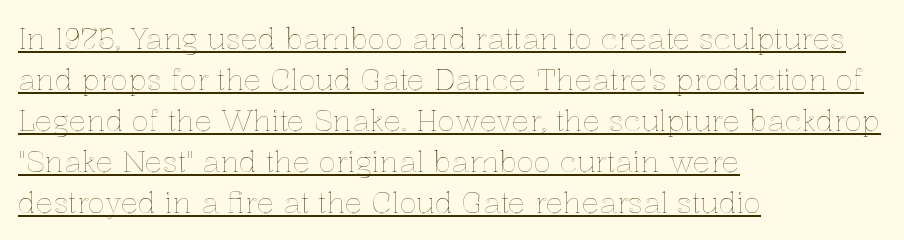
The image shows 29 px text type, upright; set left-aligned, normal line spacing (1.41x), normal letter spacing, underlined; a medium x-height.
